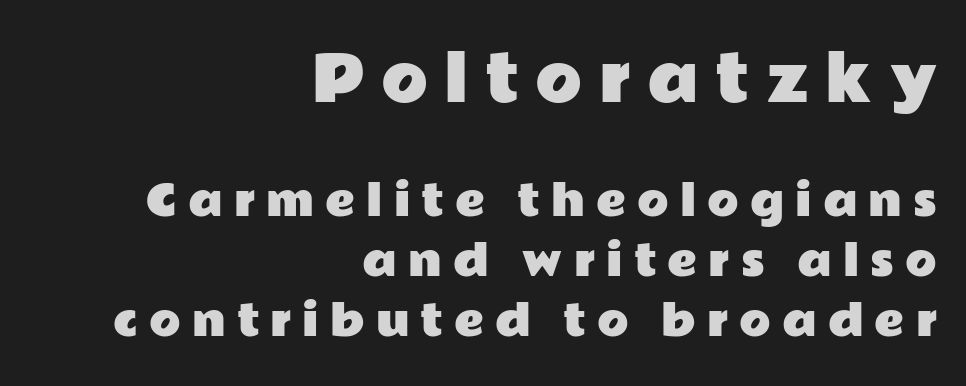
The letters advance in unequal steps, a hallmark of proportional type. Ordinary non-slanted type is in use. Reading down the block, your eye finds every line finishing at a fixed right position. The letterforms stand isolated, each surrounded by extra space.
